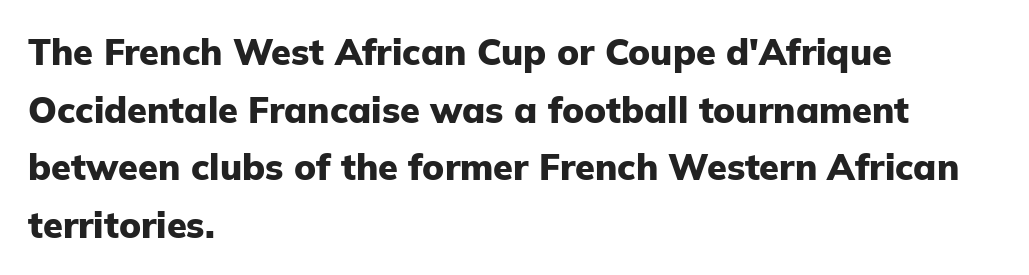
The image shows 36 px heavy sans-serif type, upright; set left-aligned, normal line spacing (1.6x), normal letter spacing, not underlined; low stroke contrast and a medium x-height.
